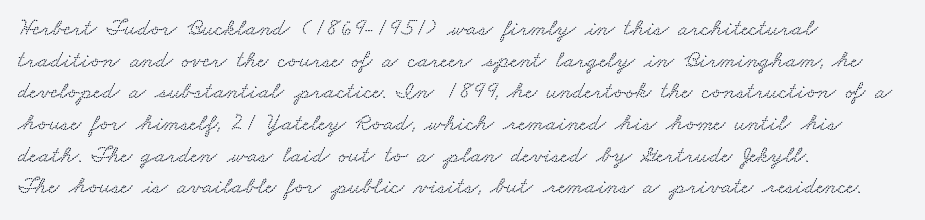
The image shows 24 px text type; set left-aligned, normal line spacing (1.32x), normal letter spacing, not underlined.
